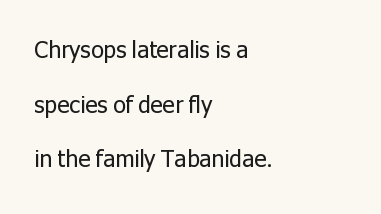
{"italic": "no", "bold": "no", "underline": "no", "align": "left", "line_spacing": "loose", "line_spacing_ratio": 2.38, "letter_spacing": "normal", "letter_spacing_em": 0.0, "glyph_px": 23}
